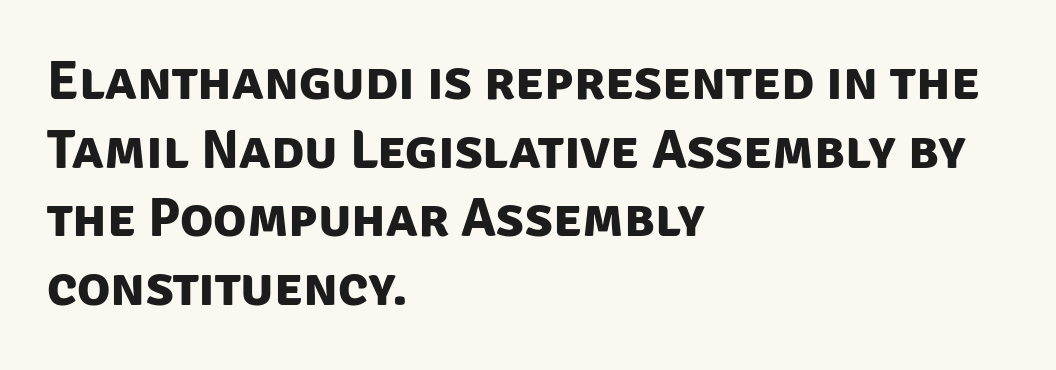
{"serif": "no", "bold": "yes", "weight": "bold", "width": "normal", "stroke_contrast": "low", "x_height": "large", "monospaced": "no", "underline": "no", "align": "left", "line_spacing": "normal", "line_spacing_ratio": 1.25, "letter_spacing": "normal", "letter_spacing_em": 0.0, "glyph_px": 55}
